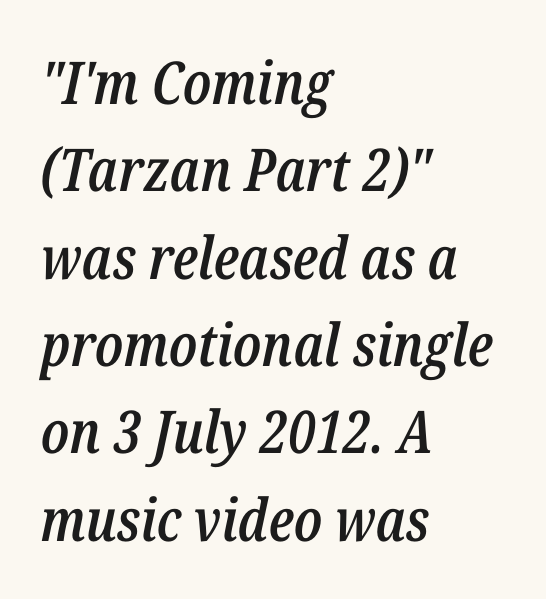
{"italic": "yes", "lean": "right", "slant_degrees": 12, "bold": "semi", "weight": "semibold", "width": "condensed", "stroke_contrast": "low", "x_height": "medium", "monospaced": "no", "underline": "no", "align": "left", "line_spacing": "normal", "line_spacing_ratio": 1.48, "letter_spacing": "normal", "letter_spacing_em": 0.0, "glyph_px": 59}
